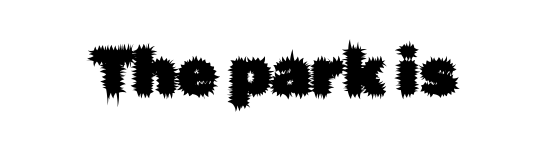
Q: Is the text italic (slanted)? A: No, it is upright.
Q: Is the typeface a serif or a sans-serif typeface? A: Sans-serif.
Q: Is the text underlined? A: No.
Q: Is the spacing between letters normal or unusually wide? A: Normal.
Q: Width (condensed, normal, or wide)? A: Normal.
Q: Stroke contrast? A: Low.
Q: x-height? A: Medium.
Q: Monospaced? A: No.
